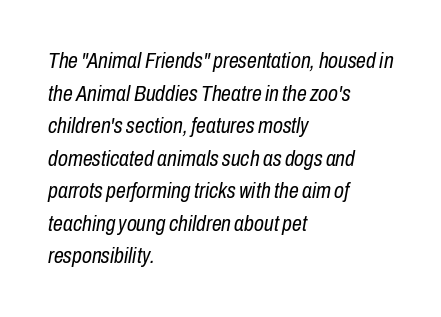
{"italic": "yes", "lean": "right", "slant_degrees": 10, "bold": "no", "underline": "no", "align": "left", "line_spacing": "normal", "line_spacing_ratio": 1.48, "letter_spacing": "normal", "letter_spacing_em": 0.0, "glyph_px": 22}
